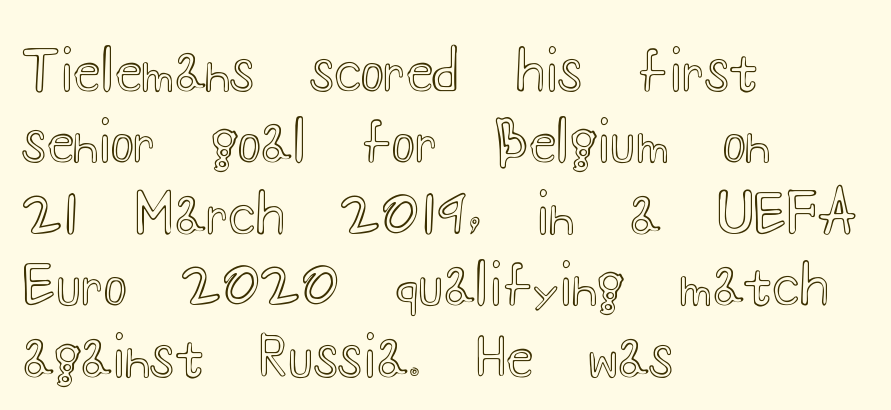
The image shows 55 px wide type, upright; set left-aligned, normal line spacing (1.3x), normal letter spacing, not underlined; a small x-height.
